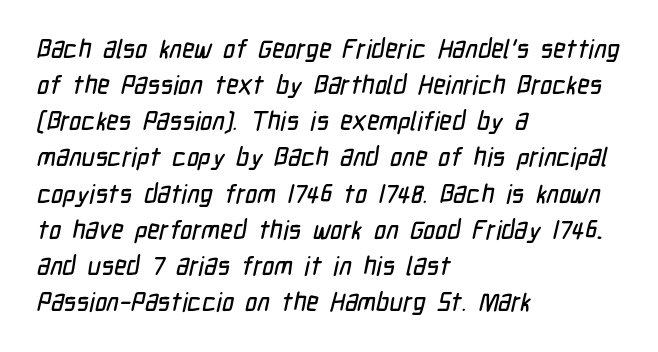
{"underline": "no", "align": "left", "line_spacing": "normal", "line_spacing_ratio": 1.39, "letter_spacing": "normal", "letter_spacing_em": 0.0, "glyph_px": 26}
